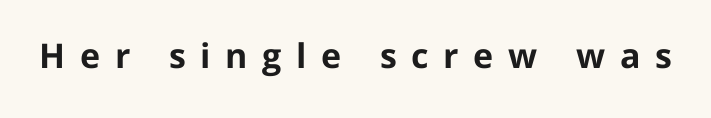
This is sans-serif lettering, the kind often seen on screens and signage. In terms of letterspacing, this is a distinctly airy, spread setting. Only glyphs here, with clear space below each row. Spacing verdict: proportional, widths tailored to each character. The type sits square on the baseline with zero lean. Stroke thickness is high; the sample reads as a true bold.
